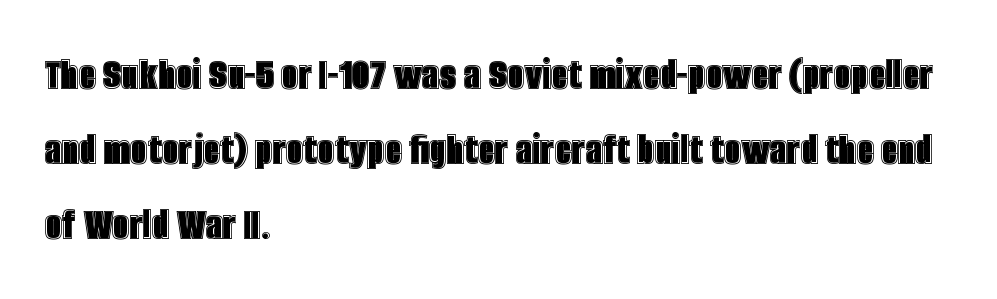
Q: Is the text italic (slanted)? A: No, it is upright.
Q: Is the text underlined? A: No.
Q: How is the paragraph aligned? A: Left-aligned.
Q: Is the spacing between letters normal or unusually wide? A: Normal.
Q: Is the spacing between lines tight, normal or loose? A: Normal.
Q: Width (condensed, normal, or wide)? A: Condensed.
Q: x-height? A: Large.
Q: Monospaced? A: No.
